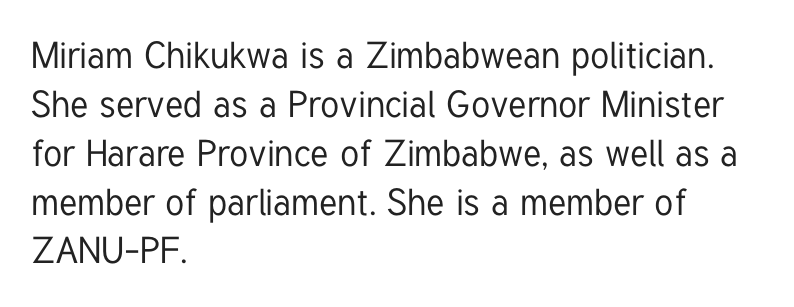
{"serif": "no", "italic": "no", "width": "condensed", "stroke_contrast": "low", "x_height": "medium", "monospaced": "no", "underline": "no", "align": "left", "line_spacing": "normal", "line_spacing_ratio": 1.32, "letter_spacing": "normal", "letter_spacing_em": 0.0, "glyph_px": 37}
